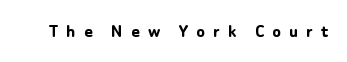
{"italic": "no", "bold": "yes", "underline": "no", "letter_spacing": "wide", "letter_spacing_em": 0.41, "glyph_px": 20}
